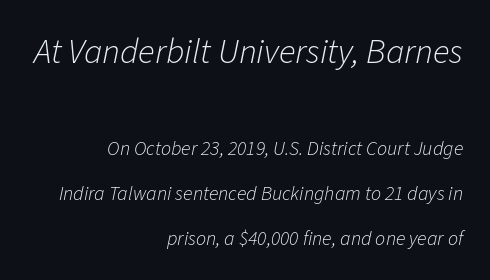
Two sizes are in play, and the larger belongs to the first block. The typeface has the unassuming heft of standard copy or less. The space between consecutive lines is lavish. Looks like regular typesetting: each glyph gets only the width it needs. The specimen reads as italic at a glance.
